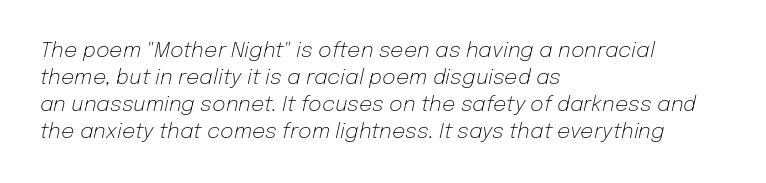
An italicized treatment has been applied to the whole sample. The space between consecutive lines is moderate. Check the space under the baseline: it is left empty. In terms of letterspacing, this is plain default setting. Weight: in the light-to-regular range.
